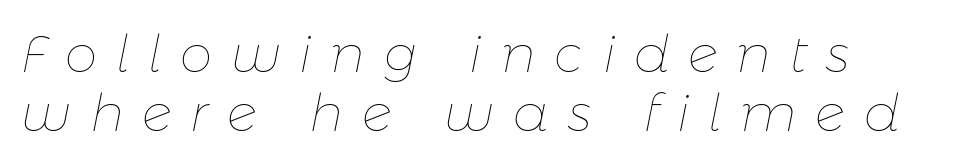
{"italic": "yes", "lean": "right", "slant_degrees": 11, "bold": "no", "weight": "thin", "width": "normal", "stroke_contrast": "low", "x_height": "medium", "monospaced": "no", "underline": "no", "align": "left", "line_spacing": "tight", "line_spacing_ratio": 1.13, "letter_spacing": "wide", "letter_spacing_em": 0.36, "glyph_px": 52}
